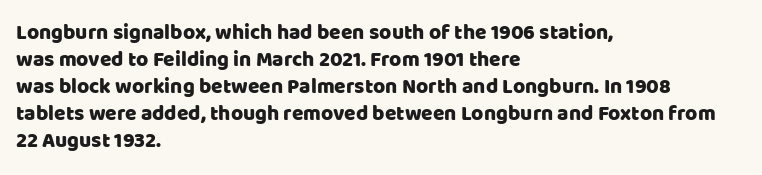
Q: Is the text italic (slanted)? A: No, it is upright.
Q: Is the text underlined? A: No.
Q: How is the paragraph aligned? A: Left-aligned.
Q: Is the spacing between letters normal or unusually wide? A: Normal.
Q: Is the spacing between lines tight, normal or loose? A: Normal.
